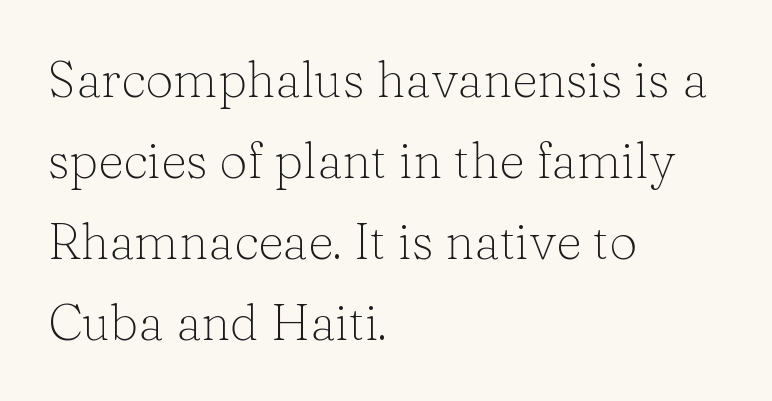
Italic: no, the glyphs are upright roman. Is the block centered? No — it sits flush against the left margin. Words float on clear page, feet unadorned. Is this a fixed-width face? No — the glyphs have proportional, varying widths. Weight: in the light-to-regular range. Is there much room between lines? A standard amount, neither cramped nor airy.
